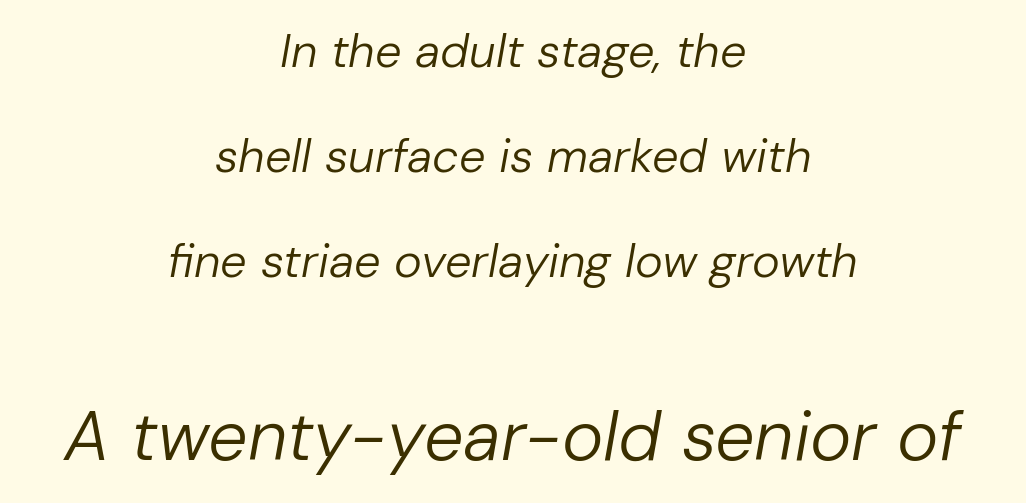
The image shows 70 px regular-weight type, italic (leaning right); set centered, loose line spacing (2.23x), normal letter spacing, not underlined; the second (bottom) block is 1.49x larger; low stroke contrast and a medium x-height.
